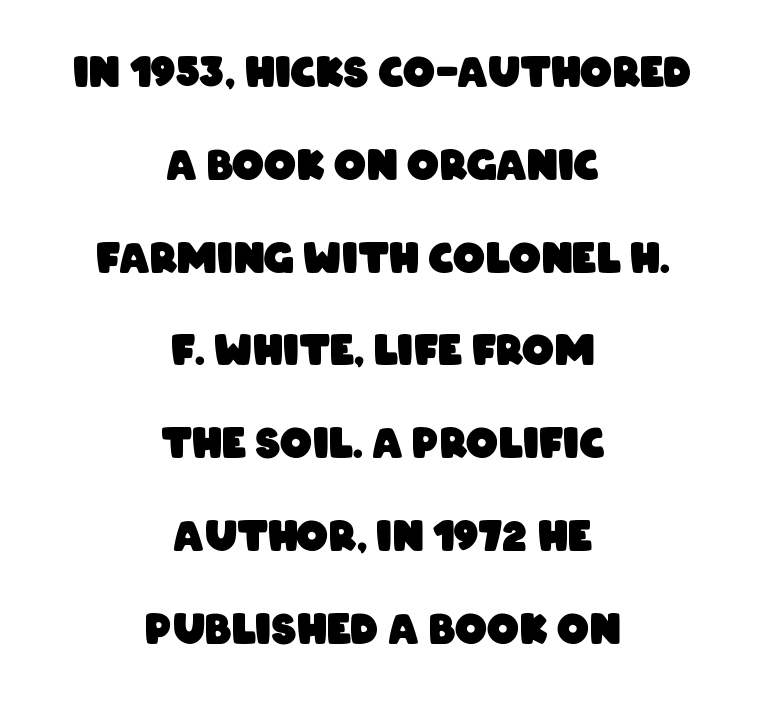
The image shows 40 px heavy, condensed sans-serif type; set centered, loose line spacing (2.32x), normal letter spacing, not underlined; low stroke contrast and a large x-height.
